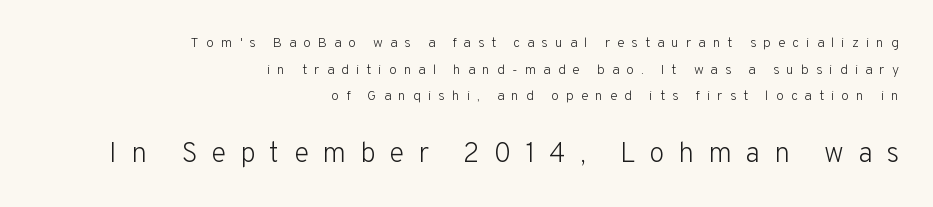
{"serif": "no", "italic": "no", "bold": "no", "weight": "light", "width": "normal", "stroke_contrast": "low", "x_height": "medium", "monospaced": "no", "underline": "no", "align": "right", "line_spacing": "loose", "line_spacing_ratio": 1.91, "letter_spacing": "wide", "letter_spacing_em": 0.5, "larger_block": "second", "size_ratio": 2.0, "glyph_px": 28}
